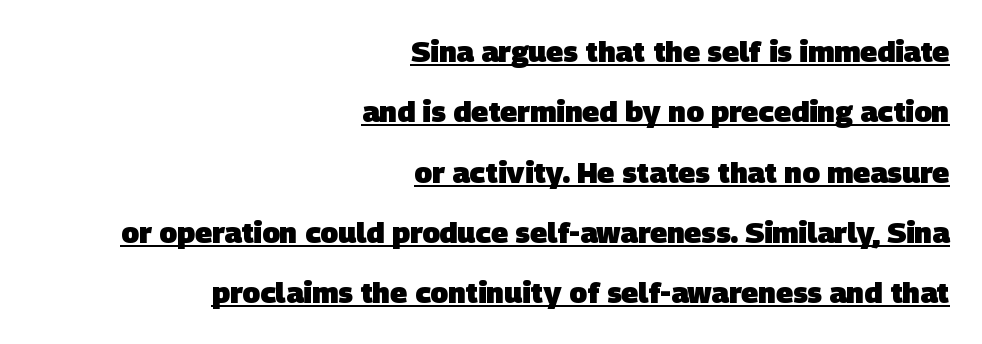
{"serif": "no", "bold": "yes", "weight": "heavy", "width": "normal", "stroke_contrast": "low", "x_height": "large", "monospaced": "no", "underline": "yes", "align": "right", "line_spacing": "loose", "line_spacing_ratio": 2.08, "letter_spacing": "normal", "letter_spacing_em": 0.0, "glyph_px": 29}
